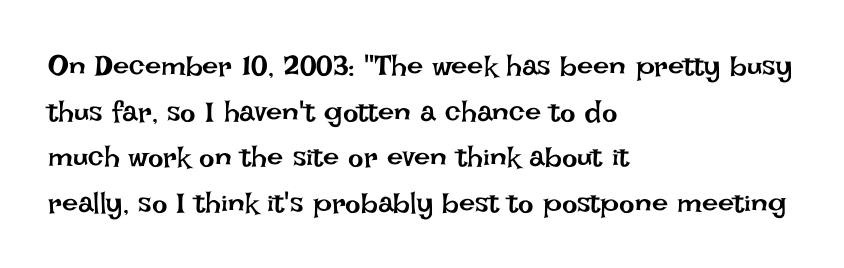
Looks like regular typesetting: each glyph gets only the width it needs. No heavy texture on the line: the type isn't bold. Descender tails drop into unmarked territory. Line beginnings align vertically; line endings do not. If you measured baseline to baseline, you'd find a middling distance. Nope, not italic — everything's standing straight.
